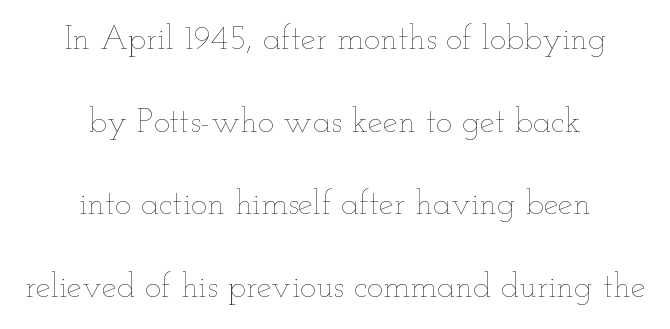
The image shows 34 px thin, wide type, upright; set centered, loose line spacing (2.43x), normal letter spacing, not underlined; low stroke contrast and a small x-height.
